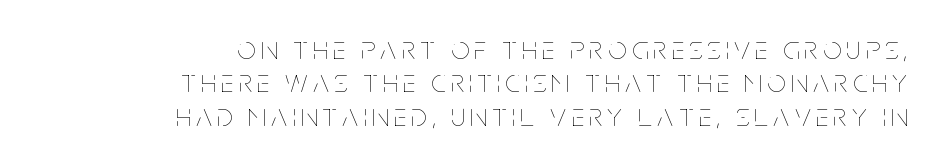
Tightly led — the rows are bunched. No heavy texture on the line: the type isn't bold. Descenders hang freely into open space. Every row of glyphs terminates at an identical x-position on the right. Character widths vary here, with narrow letters taking less room than wide ones.
